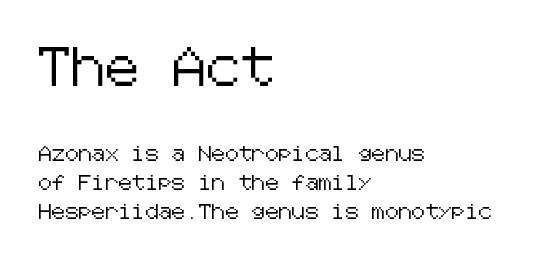
Q: Is the text italic (slanted)? A: No, it is upright.
Q: Is the typeface a serif or a sans-serif typeface? A: Sans-serif.
Q: Is the text underlined? A: No.
Q: How is the paragraph aligned? A: Left-aligned.
Q: Is the spacing between letters normal or unusually wide? A: Normal.
Q: Is the spacing between lines tight, normal or loose? A: Loose.
Q: Which block of text is set in a larger size, the first (top) or the second (bottom)? A: The first (top) one.
Q: Width (condensed, normal, or wide)? A: Normal.
Q: Stroke contrast? A: Low.
Q: x-height? A: Medium.
